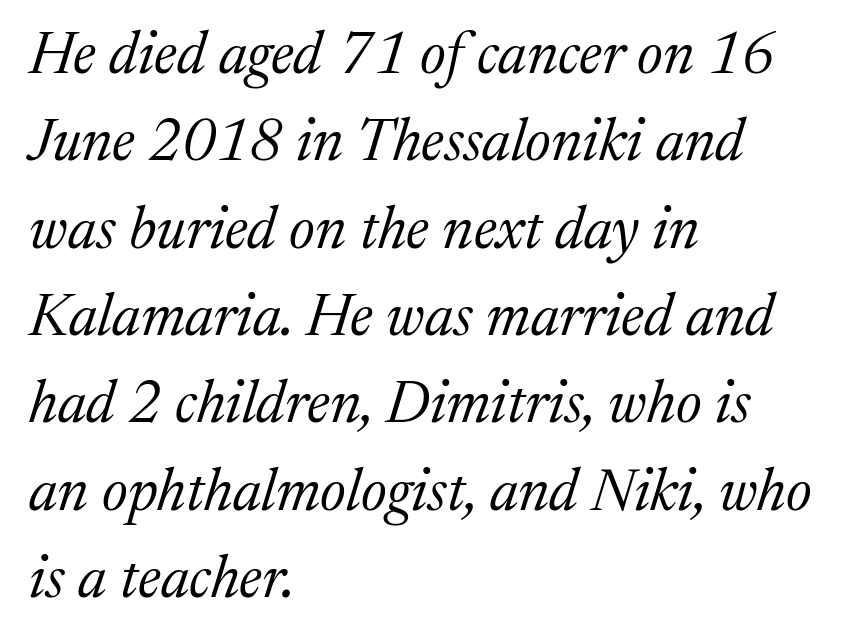
Q: Is the text bold? A: No.
Q: Is the text italic (slanted)? A: Yes, it leans right by about 17 degrees.
Q: Is the typeface a serif or a sans-serif typeface? A: Serif.
Q: Is the text underlined? A: No.
Q: How is the paragraph aligned? A: Left-aligned.
Q: Is the spacing between letters normal or unusually wide? A: Normal.
Q: Is the spacing between lines tight, normal or loose? A: Normal.
Q: Width (condensed, normal, or wide)? A: Normal.
Q: Stroke contrast? A: Medium.
Q: x-height? A: Medium.
Q: Monospaced? A: No.
